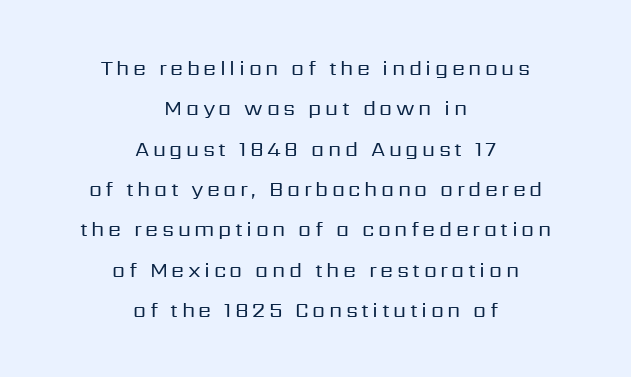
Q: Is the text bold? A: No.
Q: Is the text italic (slanted)? A: No, it is upright.
Q: Is the text underlined? A: No.
Q: How is the paragraph aligned? A: Centered.
Q: Is the spacing between lines tight, normal or loose? A: Loose.
